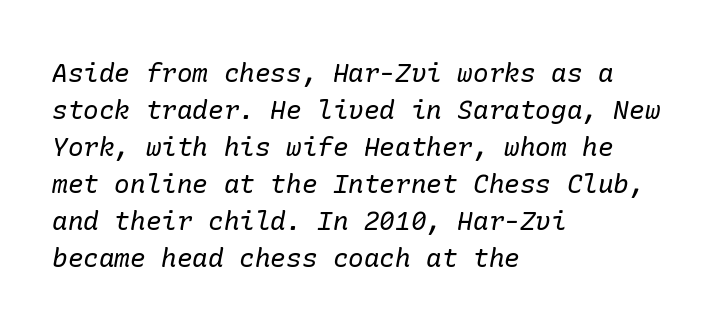
Q: Is the text bold? A: No.
Q: Is the text italic (slanted)? A: Yes, it leans right by about 10 degrees.
Q: Is the text underlined? A: No.
Q: How is the paragraph aligned? A: Left-aligned.
Q: Is the spacing between letters normal or unusually wide? A: Normal.
Q: Is the spacing between lines tight, normal or loose? A: Normal.
